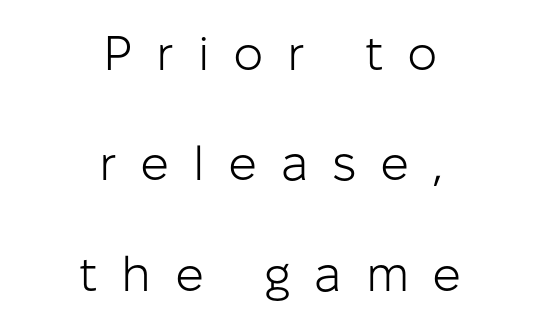
The image shows 48 px light sans-serif type, upright; set centered, loose line spacing (2.3x), unusually wide letter spacing (+0.49 em), not underlined; low stroke contrast and a medium x-height.
